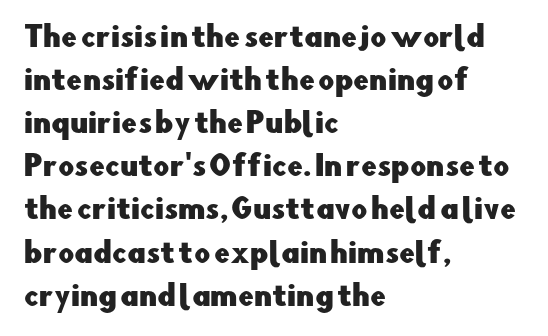
Each letter keeps its own natural width here, so spacing adapts to shape. Regular leading. Each word holds together tightly as a unit, with standard inter-letter gaps. Each row of text sits above clean, open space.
